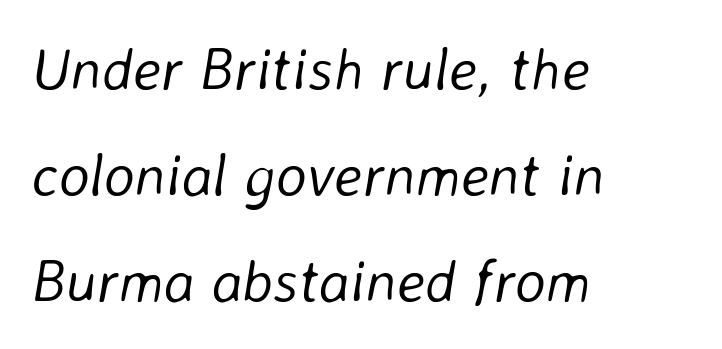
Q: Is the text bold? A: No.
Q: Is the text italic (slanted)? A: Yes, it leans right by about 8 degrees.
Q: Is the text underlined? A: No.
Q: How is the paragraph aligned? A: Left-aligned.
Q: Is the spacing between letters normal or unusually wide? A: Normal.
Q: Width (condensed, normal, or wide)? A: Normal.
Q: Stroke contrast? A: Low.
Q: x-height? A: Medium.
Q: Monospaced? A: No.
